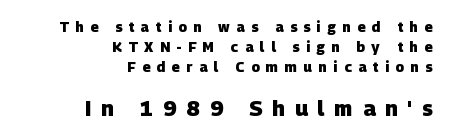
Q: Is the text bold? A: Yes.
Q: Is the text underlined? A: No.
Q: How is the paragraph aligned? A: Right-aligned.
Q: Is the spacing between letters normal or unusually wide? A: Unusually wide.
Q: Is the spacing between lines tight, normal or loose? A: Normal.
Q: Which block of text is set in a larger size, the first (top) or the second (bottom)? A: The second (bottom) one.
